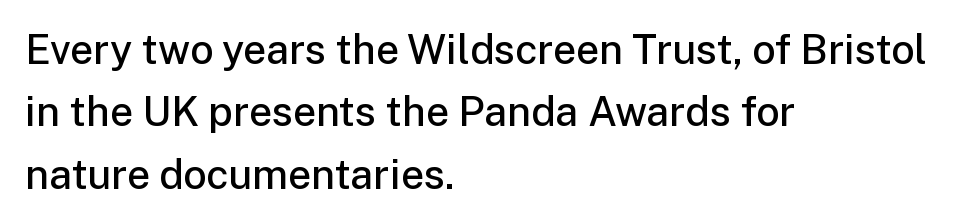
{"serif": "no", "italic": "no", "bold": "semi", "weight": "semibold", "width": "normal", "stroke_contrast": "low", "x_height": "medium", "monospaced": "no", "underline": "no", "align": "left", "line_spacing": "normal", "line_spacing_ratio": 1.52, "letter_spacing": "normal", "letter_spacing_em": 0.0, "glyph_px": 41}
